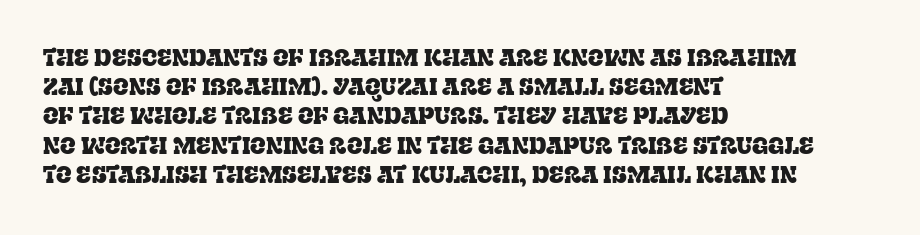
{"italic": "no", "underline": "no", "align": "left", "line_spacing": "normal", "line_spacing_ratio": 1.27, "letter_spacing": "normal", "letter_spacing_em": 0.0, "glyph_px": 23}
